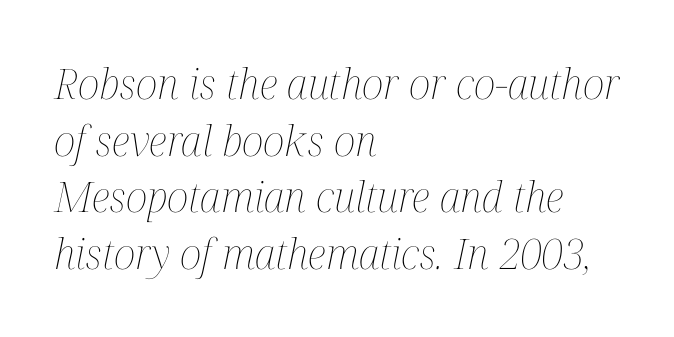
Q: Is the text bold? A: No.
Q: Is the text italic (slanted)? A: Yes, it leans right by about 12 degrees.
Q: Is the text underlined? A: No.
Q: How is the paragraph aligned? A: Left-aligned.
Q: Is the spacing between letters normal or unusually wide? A: Normal.
Q: Is the spacing between lines tight, normal or loose? A: Normal.
Q: Width (condensed, normal, or wide)? A: Condensed.
Q: Stroke contrast? A: Medium.
Q: x-height? A: Medium.
Q: Monospaced? A: No.
